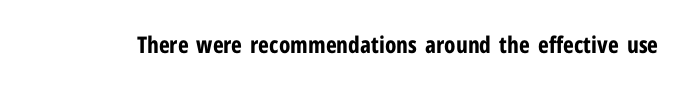
{"italic": "no", "bold": "yes", "underline": "no", "letter_spacing": "normal", "letter_spacing_em": 0.0, "glyph_px": 23}
